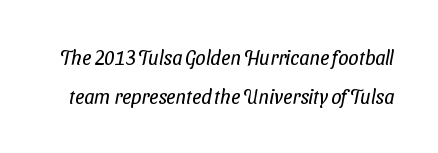
Heaviness? Minimal to ordinary, like unemphasized prose. Between one letter and the next there's only the usual sliver of space. Each row of text sits above clean, open space. The lines are spread far apart with generous leading.
